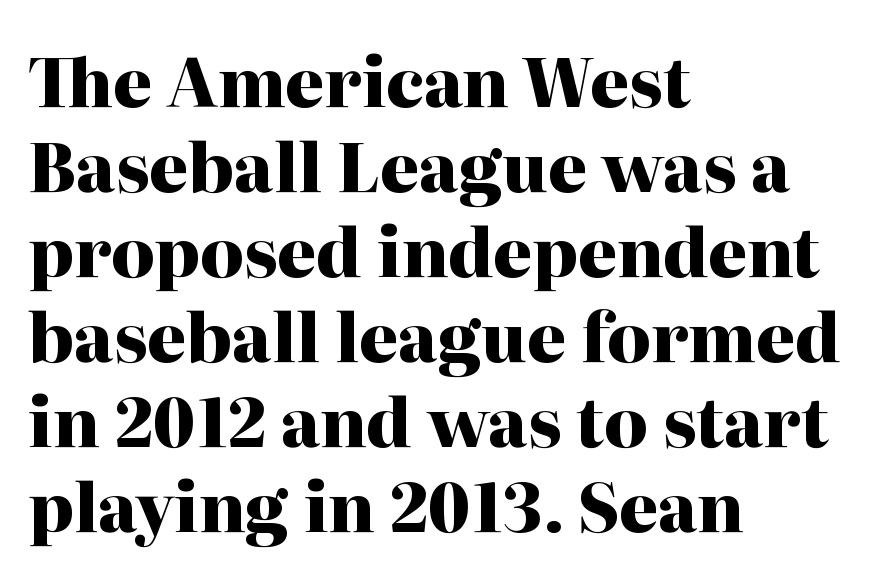
The gap between lines stays unmarked. How heavy is the stroke? Heavy — this is a bold. The lines in this sample share a left origin and differ only in where they stop. Note the varied advance widths — an 'i' is clearly narrower than an 'm'.
